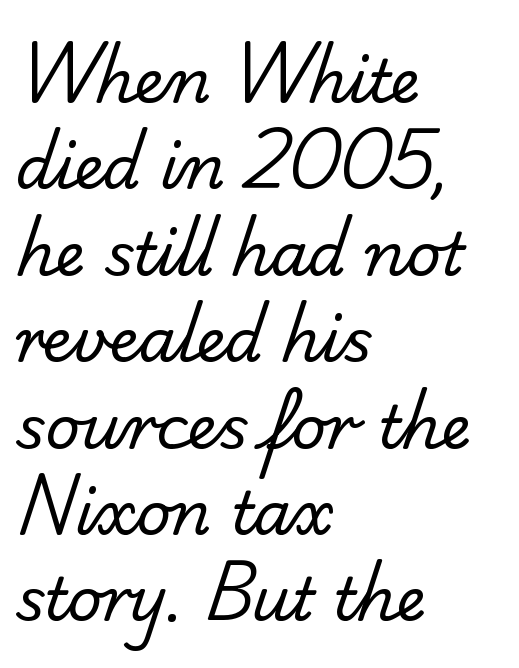
Here the designer chose a conventional face with non-uniform glyph widths. Nothing sits at the stroke ends, so this counts as sans-serif. Is the letter spacing exaggerated? No — it looks like the ordinary default. The designer left line spacing at the default. The baseline area is clear. Every row of glyphs begins at an identical x-position on the left.
